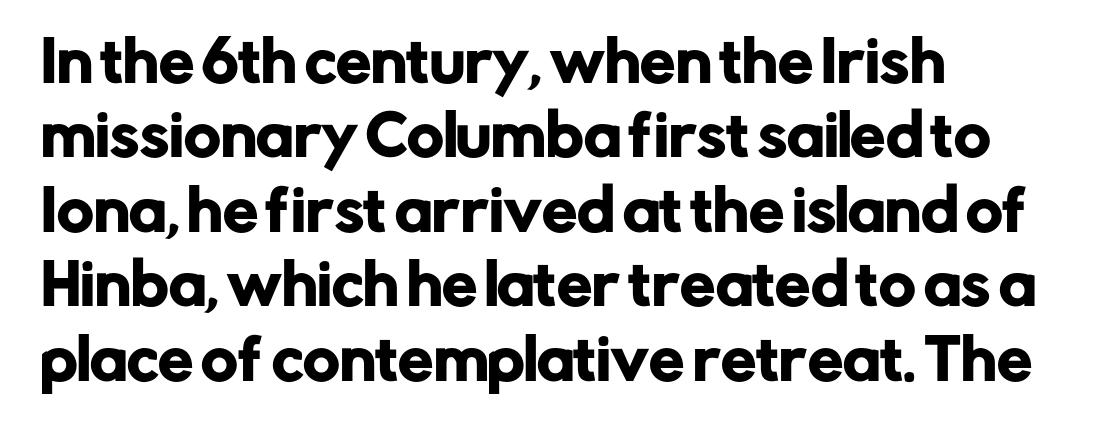
{"serif": "no", "italic": "no", "width": "normal", "stroke_contrast": "low", "x_height": "medium", "monospaced": "no", "underline": "no", "align": "left", "line_spacing": "normal", "line_spacing_ratio": 1.33, "letter_spacing": "normal", "letter_spacing_em": 0.0, "glyph_px": 56}
